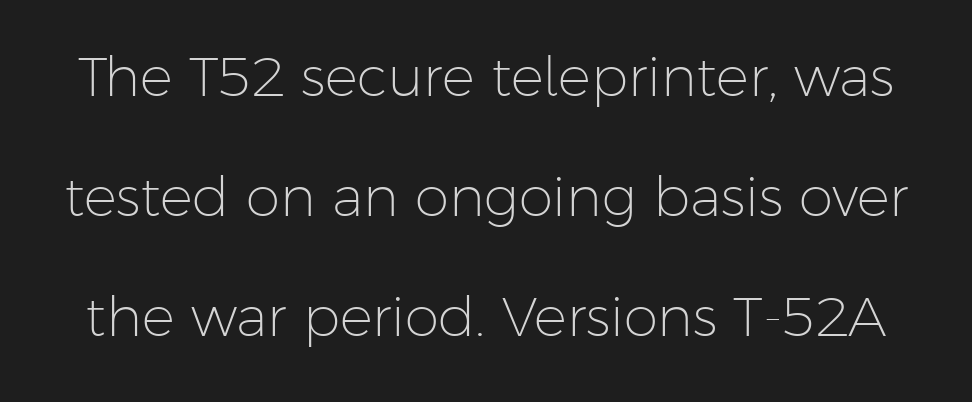
{"serif": "no", "italic": "no", "bold": "no", "weight": "light", "width": "normal", "stroke_contrast": "low", "x_height": "medium", "monospaced": "no", "underline": "no", "line_spacing": "loose", "line_spacing_ratio": 2.18, "letter_spacing": "normal", "letter_spacing_em": 0.0, "glyph_px": 55}
